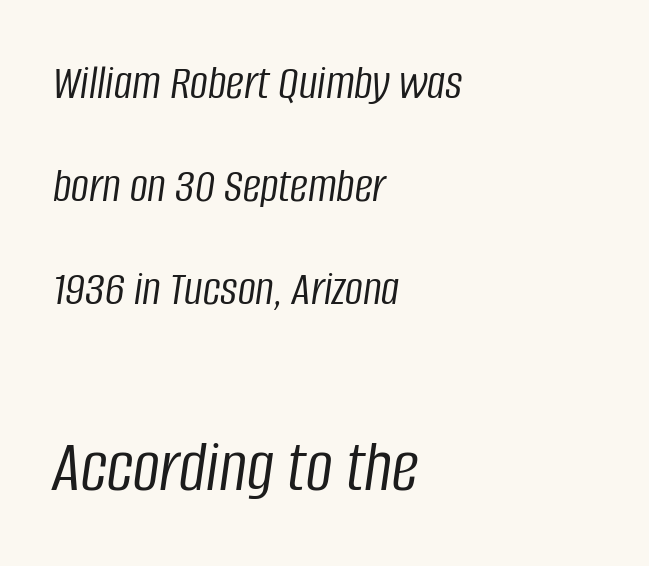
The image shows 75 px light, condensed type, italic (leaning right); set left-aligned, loose line spacing (2.06x), normal letter spacing, not underlined; the second (bottom) block is 1.5x larger; low stroke contrast and a large x-height.
